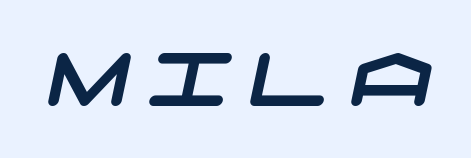
The image shows 74 px wide sans-serif type; set unusually wide letter spacing (+0.23 em), not underlined; low stroke contrast and a large x-height.
